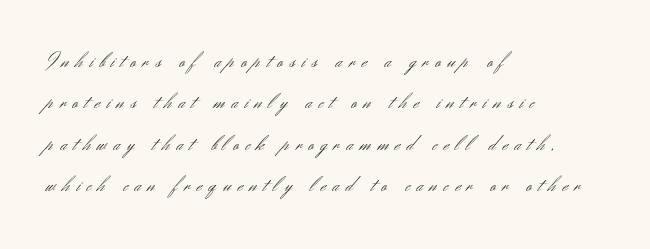
{"bold": "no", "underline": "no", "align": "left", "line_spacing_ratio": 1.88, "letter_spacing": "wide", "letter_spacing_em": 0.31, "glyph_px": 22}
